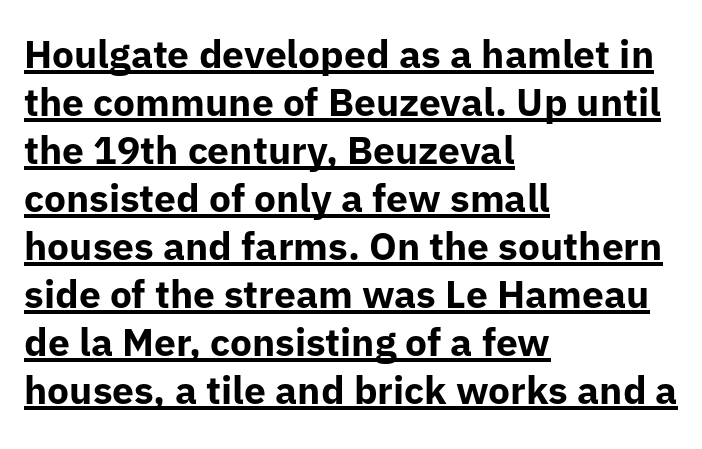
The image shows 39 px bold sans-serif type, upright; set left-aligned, line spacing 1.23x, normal letter spacing, underlined; low stroke contrast and a medium x-height.
